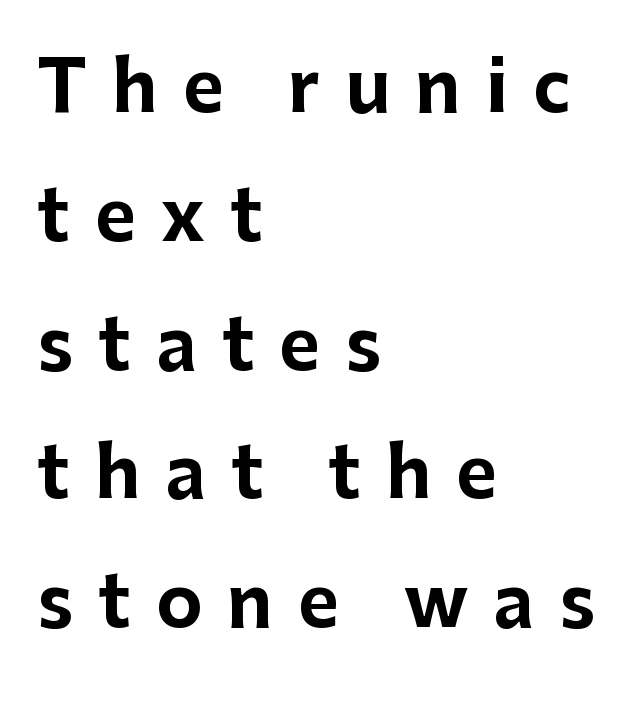
{"serif": "no", "italic": "no", "bold": "yes", "weight": "bold", "width": "normal", "stroke_contrast": "low", "x_height": "medium", "monospaced": "no", "underline": "no", "align": "left", "line_spacing_ratio": 1.84, "letter_spacing": "wide", "letter_spacing_em": 0.36, "glyph_px": 70}
